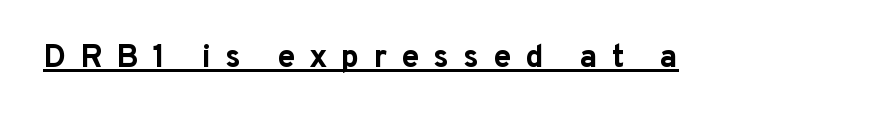
Q: Is the text bold? A: Yes.
Q: Is the text italic (slanted)? A: No, it is upright.
Q: Is the typeface a serif or a sans-serif typeface? A: Sans-serif.
Q: Is the text underlined? A: Yes.
Q: Is the spacing between letters normal or unusually wide? A: Unusually wide.
Q: Width (condensed, normal, or wide)? A: Normal.
Q: Stroke contrast? A: Low.
Q: x-height? A: Medium.
Q: Monospaced? A: No.
